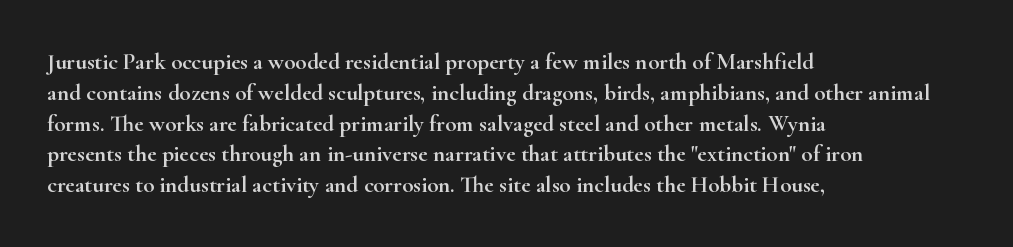
{"italic": "no", "underline": "no", "align": "left", "line_spacing": "normal", "line_spacing_ratio": 1.34, "letter_spacing": "normal", "letter_spacing_em": 0.0, "glyph_px": 23}
